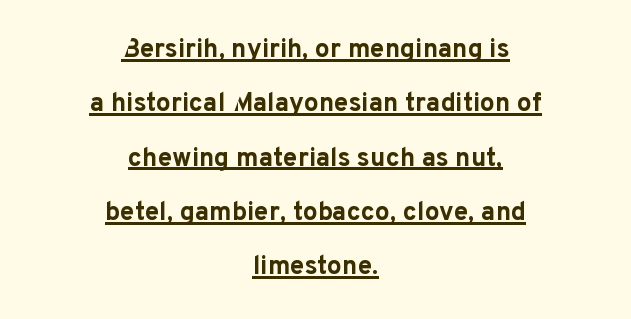
The image shows 26 px bold type, upright; set centered, loose line spacing (2.09x), normal letter spacing, underlined.
